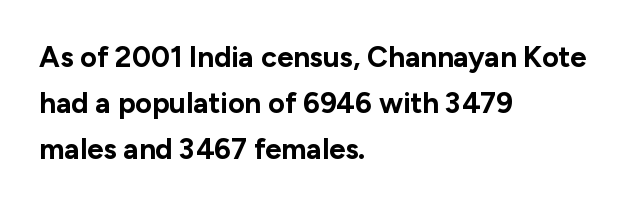
Horizontally, the lines are justified to the leading edge only. No feet cap the strokes, marking this as sans-serif type. Does the weight exceed regular? Yes, all the way to bold. No extra tracking has been applied to these lines. Clear beneath every line of the passage.
